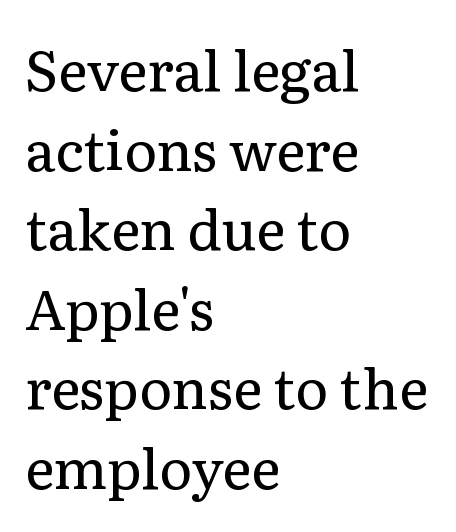
There is no visible air inserted between adjacent glyphs. A roman cut, with each character standing at attention. In terms of letterform style, serifs are clearly present. Leftover space on each line is placed entirely after the last word. This block has exactly the height ordinary leading produces. Bold? No — there's no thickening of the strokes.
